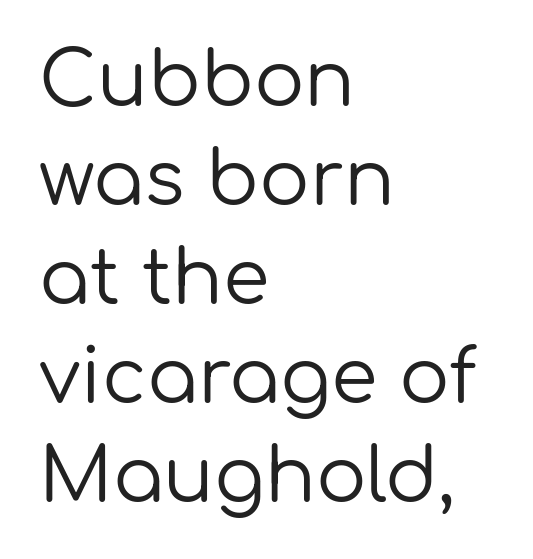
The passage shown is typed in a proportional face where columns would drift. You can tell from the bare stems that sans-serif type was used. The specimen omits any rule beneath the text block's lines. Is there any slant? The stems are plumb. Reading down the column, the eye jumps a familiar distance to each next line. The paragraph shown leans on its left margin.
